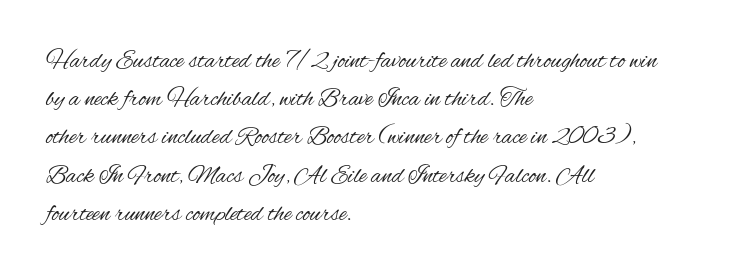
The image shows 25 px text type; set left-aligned, normal line spacing (1.53x), normal letter spacing, not underlined.
